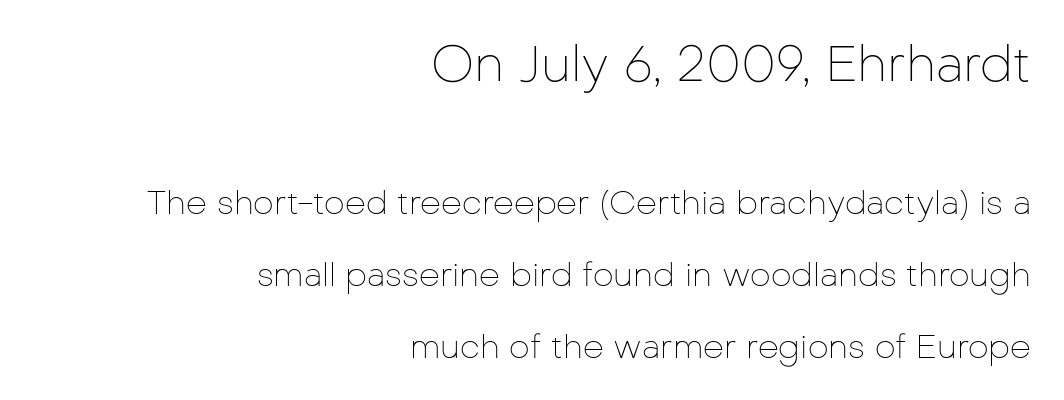
{"serif": "no", "italic": "no", "bold": "no", "weight": "thin", "width": "normal", "stroke_contrast": "low", "x_height": "medium", "monospaced": "no", "underline": "no", "align": "right", "line_spacing": "loose", "line_spacing_ratio": 2.18, "letter_spacing": "normal", "letter_spacing_em": 0.0, "larger_block": "first", "size_ratio": 1.52, "glyph_px": 50}
